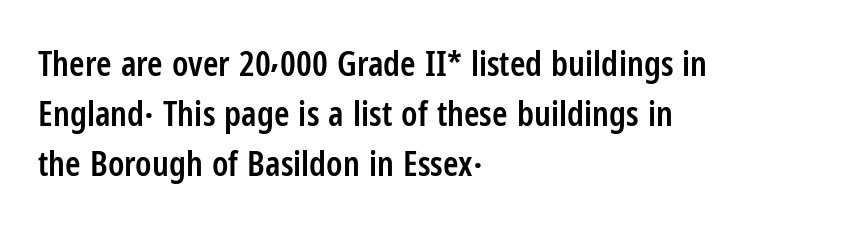
Q: Is the text bold? A: Semi-bold.
Q: Is the text italic (slanted)? A: No, it is upright.
Q: Is the typeface a serif or a sans-serif typeface? A: Sans-serif.
Q: Is the text underlined? A: No.
Q: How is the paragraph aligned? A: Left-aligned.
Q: Is the spacing between letters normal or unusually wide? A: Normal.
Q: Is the spacing between lines tight, normal or loose? A: Normal.
Q: Width (condensed, normal, or wide)? A: Condensed.
Q: Stroke contrast? A: Low.
Q: x-height? A: Medium.
Q: Monospaced? A: No.
